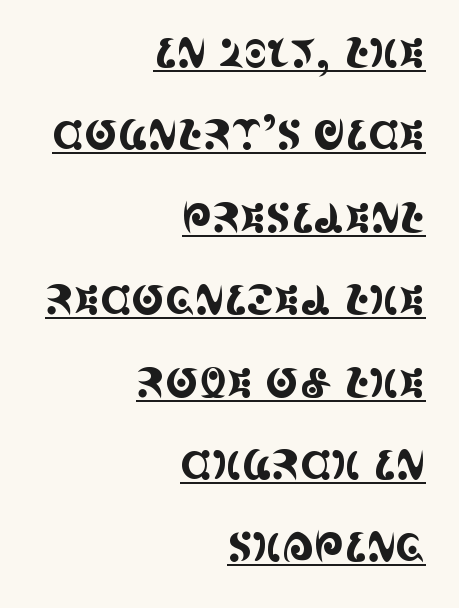
{"serif": "yes", "italic": "no", "width": "condensed", "x_height": "large", "monospaced": "no", "underline": "yes", "align": "right", "line_spacing": "loose", "line_spacing_ratio": 2.06, "letter_spacing": "normal", "letter_spacing_em": 0.0, "glyph_px": 40}
